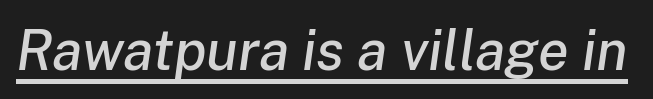
The image shows 56 px text type, italic (leaning right); set normal letter spacing, underlined; low stroke contrast and a medium x-height.
